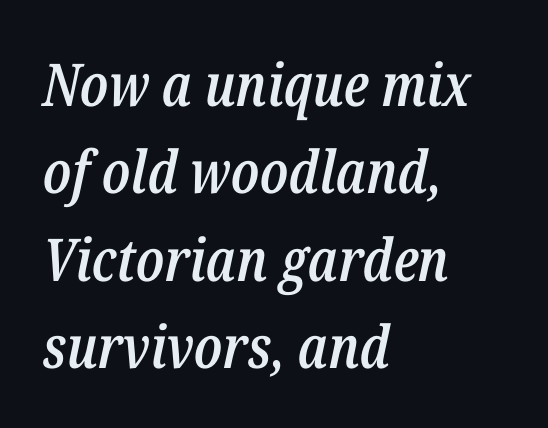
Q: Is the text bold? A: Semi-bold.
Q: Is the text italic (slanted)? A: Yes, it leans right by about 12 degrees.
Q: Is the text underlined? A: No.
Q: How is the paragraph aligned? A: Left-aligned.
Q: Is the spacing between letters normal or unusually wide? A: Normal.
Q: Is the spacing between lines tight, normal or loose? A: Normal.
Q: Width (condensed, normal, or wide)? A: Condensed.
Q: Stroke contrast? A: Low.
Q: x-height? A: Medium.
Q: Monospaced? A: No.
